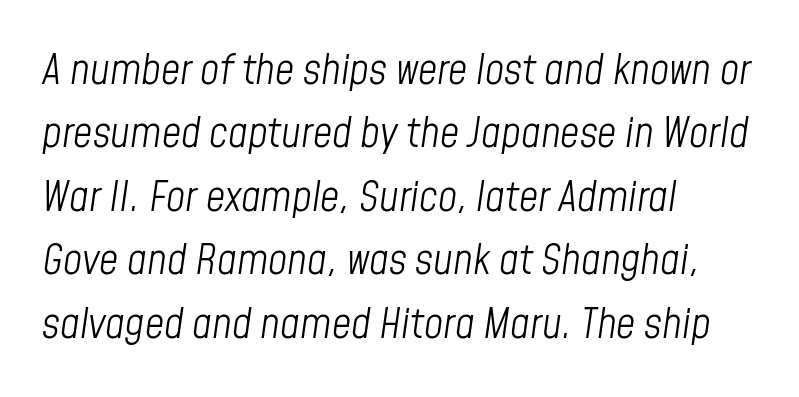
Anything drawn beneath the words? Only blank space. Layout note: lines flush left. No extra tracking has been applied to these lines. Looks like regular typesetting: each glyph gets only the width it needs.
